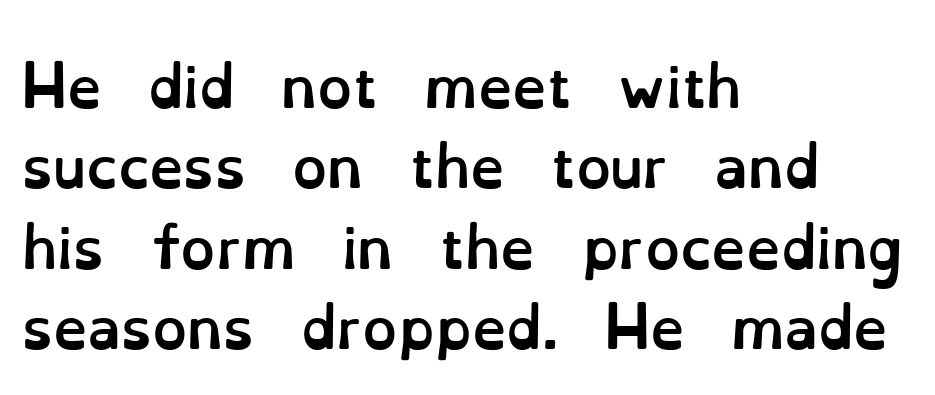
The image shows 55 px semibold type, upright; set left-aligned, normal line spacing (1.46x), normal letter spacing, not underlined; low stroke contrast and a small x-height.
